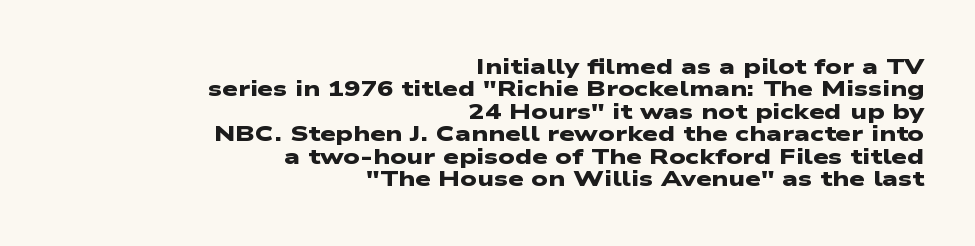
Q: Is the text bold? A: Yes.
Q: Is the text underlined? A: No.
Q: How is the paragraph aligned? A: Right-aligned.
Q: Is the spacing between letters normal or unusually wide? A: Normal.
Q: Is the spacing between lines tight, normal or loose? A: Tight.
